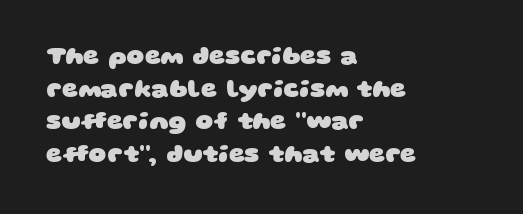
Q: Is the text bold? A: Yes.
Q: Is the text underlined? A: No.
Q: How is the paragraph aligned? A: Left-aligned.
Q: Is the spacing between letters normal or unusually wide? A: Normal.
Q: Is the spacing between lines tight, normal or loose? A: Normal.
